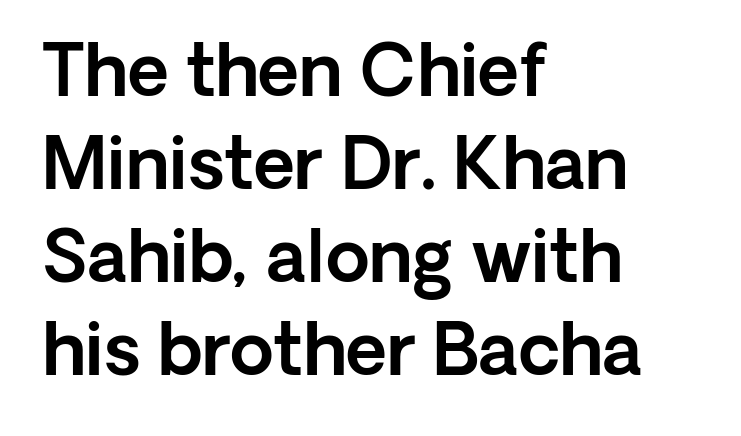
{"serif": "no", "italic": "no", "width": "normal", "x_height": "medium", "monospaced": "no", "underline": "no", "align": "left", "line_spacing": "normal", "line_spacing_ratio": 1.31, "letter_spacing": "normal", "letter_spacing_em": 0.0, "glyph_px": 71}
